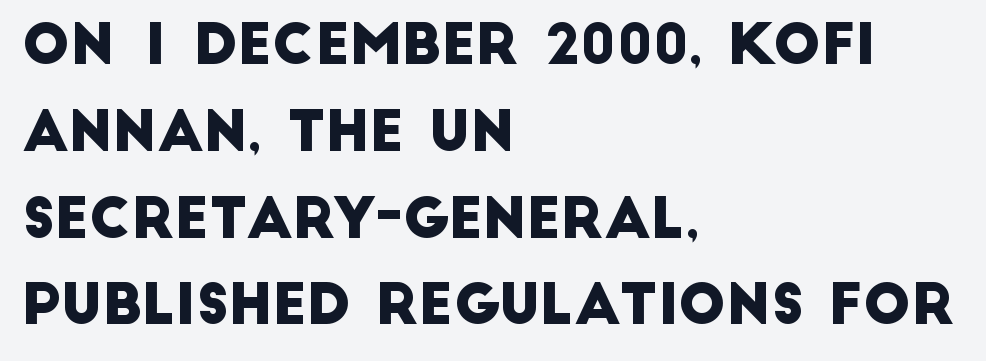
Vertical spacing — default. Each row of text sits above clean, open space. These lines stack with their left ends in a neat column. A typesetter would call this proportional, since set widths differ per character.
